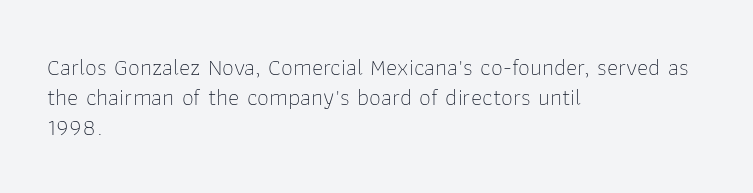
{"italic": "no", "bold": "no", "underline": "no", "align": "left", "line_spacing_ratio": 1.24, "letter_spacing": "normal", "letter_spacing_em": 0.0, "glyph_px": 24}
